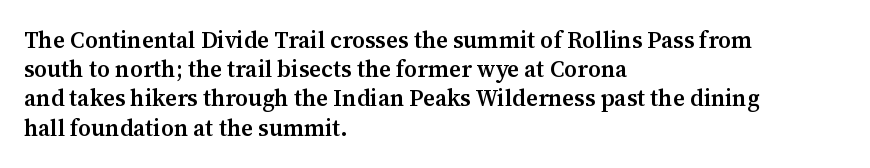
Every row of glyphs begins at an identical x-position on the left. Quick note: not italic, upright. A typesetter would call this zero additional tracking. Check under the words: just untouched page.
